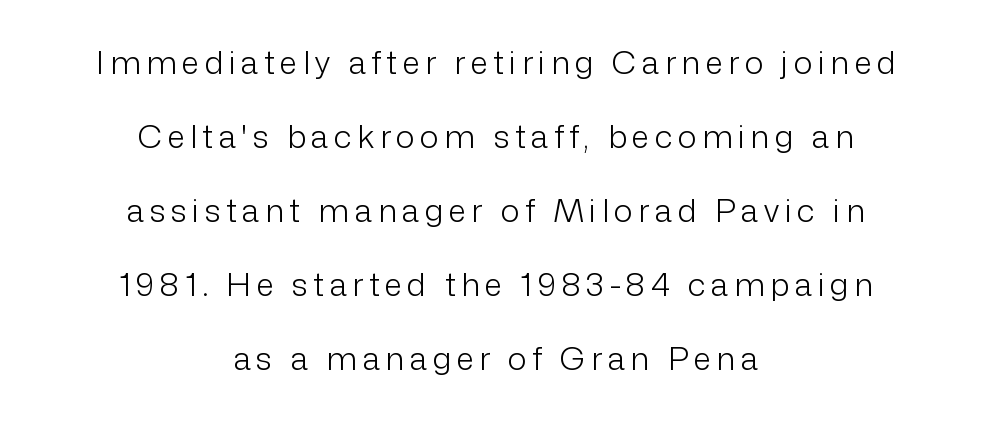
Q: Is the text bold? A: No.
Q: Is the text italic (slanted)? A: No, it is upright.
Q: Is the typeface a serif or a sans-serif typeface? A: Sans-serif.
Q: Is the text underlined? A: No.
Q: How is the paragraph aligned? A: Centered.
Q: Is the spacing between lines tight, normal or loose? A: Loose.
Q: Width (condensed, normal, or wide)? A: Normal.
Q: Stroke contrast? A: Low.
Q: x-height? A: Medium.
Q: Monospaced? A: No.
